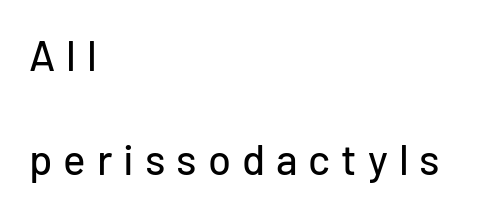
Q: Is the text italic (slanted)? A: No, it is upright.
Q: Is the typeface a serif or a sans-serif typeface? A: Sans-serif.
Q: Is the text underlined? A: No.
Q: How is the paragraph aligned? A: Left-aligned.
Q: Is the spacing between letters normal or unusually wide? A: Unusually wide.
Q: Is the spacing between lines tight, normal or loose? A: Loose.
Q: Width (condensed, normal, or wide)? A: Normal.
Q: Stroke contrast? A: Low.
Q: x-height? A: Medium.
Q: Monospaced? A: No.
